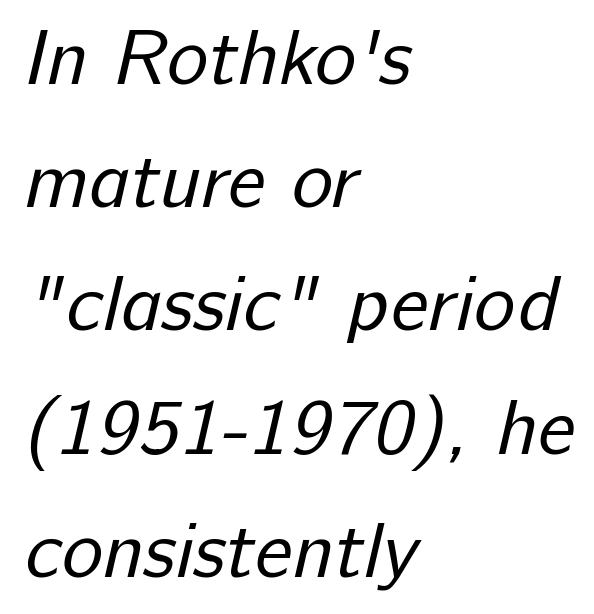
The image shows 78 px regular-weight sans-serif type; set left-aligned, normal line spacing (1.58x), normal letter spacing, not underlined; low stroke contrast and a medium x-height.
